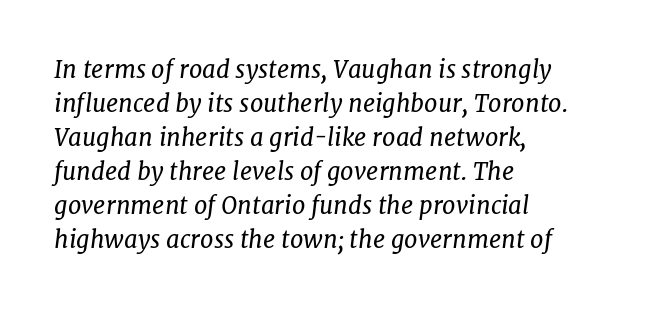
Tall strokes in this sample are angled rather than plumb. Look at the tracking — it's just the regular setting, nothing added. Vertically, the passage feels balanced, rows spaced as you'd expect. Anything drawn beneath the words? Only blank space. The compositor pushed each line to the left boundary.
